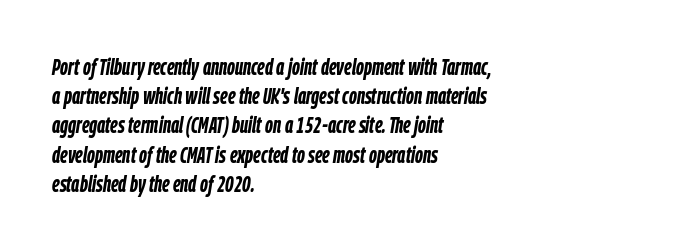
The letters sit at their default tracking, neither squeezed nor spread. Looking at the ascenders, they clearly lean. Is the type bold? Yes — the strokes are clearly thick and heavy. Is the block centered? No — it sits flush against the left margin. This block has exactly the height ordinary leading produces. The area under the type is left untouched.
